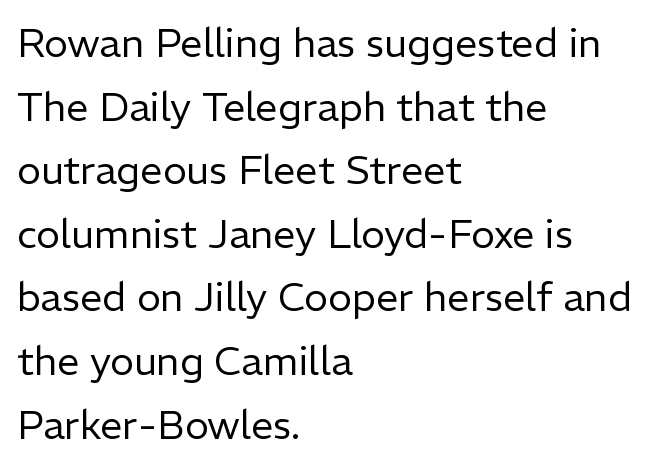
The image shows 40 px regular-weight sans-serif type, upright; set left-aligned, normal line spacing (1.59x), normal letter spacing, not underlined; low stroke contrast and a medium x-height.
